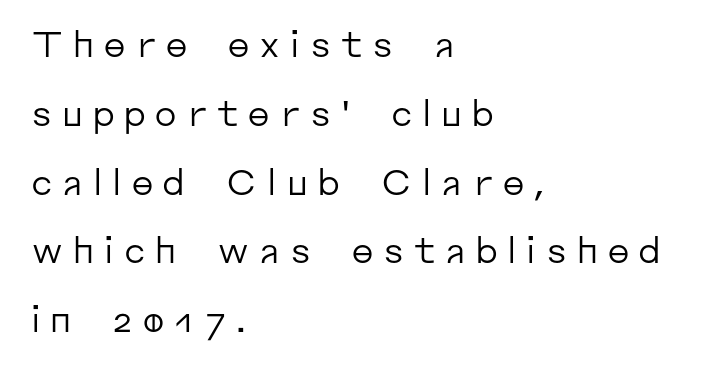
{"serif": "no", "italic": "no", "bold": "no", "weight": "regular", "width": "normal", "stroke_contrast": "low", "x_height": "medium", "monospaced": "no", "underline": "no", "align": "left", "line_spacing": "loose", "line_spacing_ratio": 1.91, "letter_spacing": "wide", "letter_spacing_em": 0.22, "glyph_px": 36}
